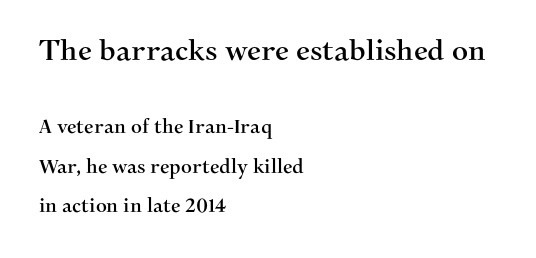
This rendering features lettering with no underline. The setting favours the left margin, as ordinary paragraphs usually do. Tall strokes in this sample are plumb rather than angled. What kind of face is this? One with serifs.
